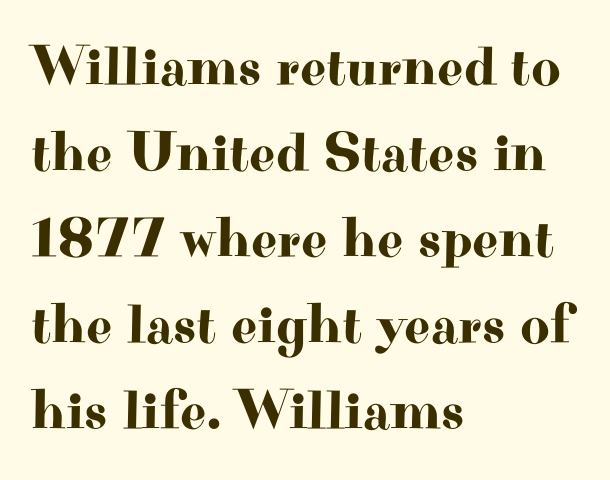
{"serif": "yes", "italic": "no", "width": "wide", "stroke_contrast": "high", "x_height": "small", "monospaced": "no", "underline": "no", "align": "left", "line_spacing": "normal", "line_spacing_ratio": 1.51, "letter_spacing": "normal", "letter_spacing_em": 0.0, "glyph_px": 57}
